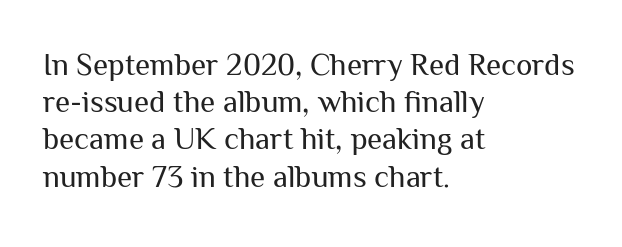
{"serif": "no", "italic": "no", "bold": "no", "weight": "regular", "width": "normal", "stroke_contrast": "medium", "x_height": "medium", "monospaced": "no", "underline": "no", "align": "left", "line_spacing_ratio": 1.2, "letter_spacing": "normal", "letter_spacing_em": 0.0, "glyph_px": 31}
